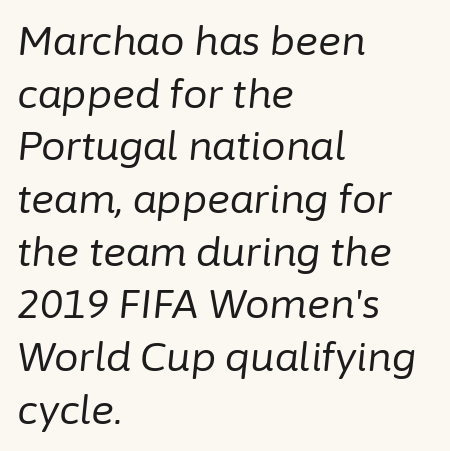
The image shows 39 px regular-weight type, italic (leaning right); set left-aligned, normal line spacing (1.35x), normal letter spacing, not underlined; low stroke contrast and a medium x-height.
